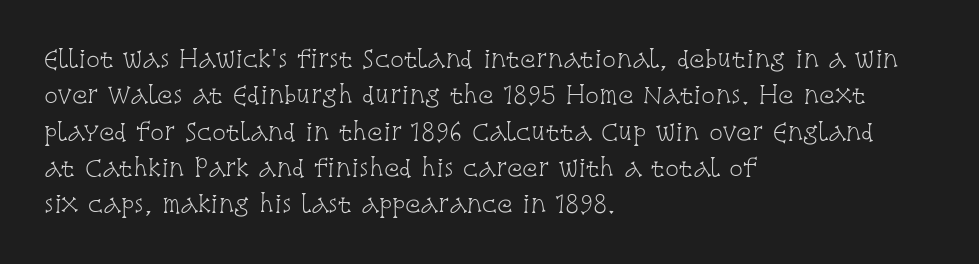
Q: Is the text bold? A: No.
Q: Is the text italic (slanted)? A: No, it is upright.
Q: Is the text underlined? A: No.
Q: How is the paragraph aligned? A: Left-aligned.
Q: Is the spacing between letters normal or unusually wide? A: Normal.
Q: Is the spacing between lines tight, normal or loose? A: Normal.
